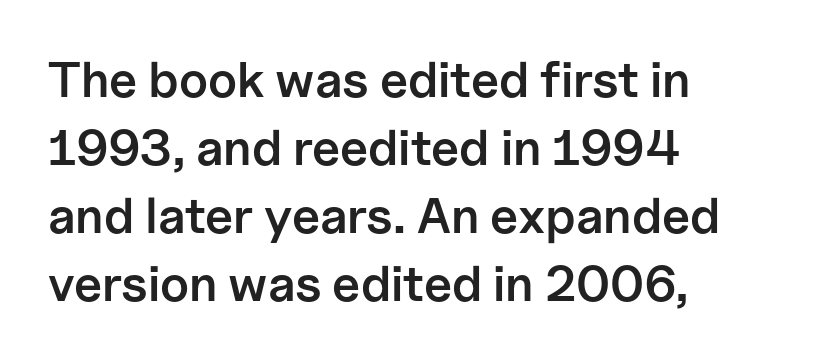
The image shows 50 px semibold sans-serif type, upright; set left-aligned, normal line spacing (1.36x), normal letter spacing, not underlined; low stroke contrast and a medium x-height.
